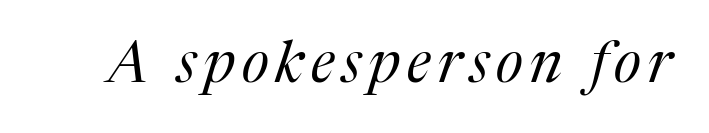
You could not count columns in this text — the font is proportionally spaced. Vertical stems look standard width or narrower in stroke. Regarding serifs, this sample has them. This is oblique type, the kind used for emphasis or titles. Has an underline been added? It has not.
